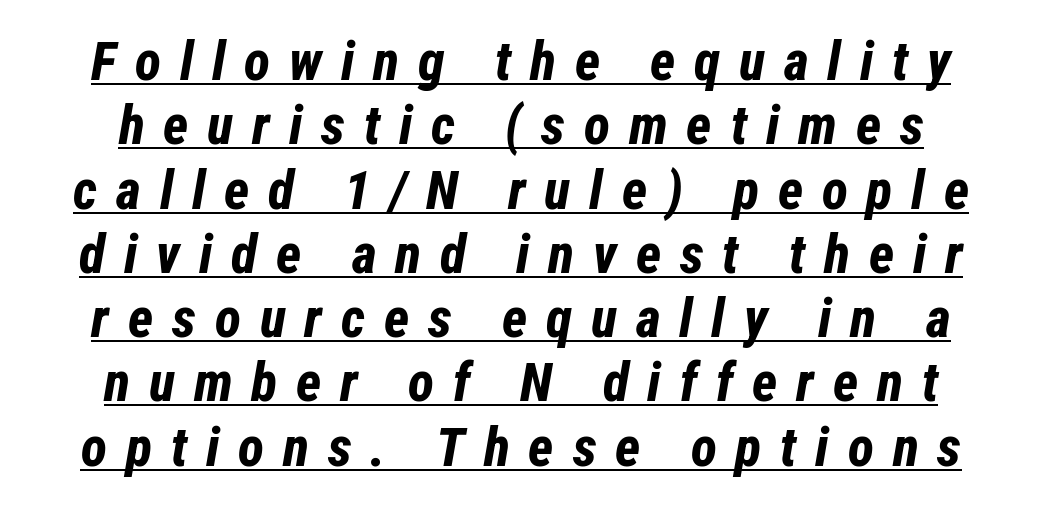
{"italic": "yes", "lean": "right", "slant_degrees": 12, "bold": "yes", "weight": "bold", "width": "condensed", "stroke_contrast": "low", "x_height": "medium", "monospaced": "no", "underline": "yes", "align": "center", "line_spacing_ratio": 1.19, "letter_spacing": "wide", "letter_spacing_em": 0.35, "glyph_px": 54}
